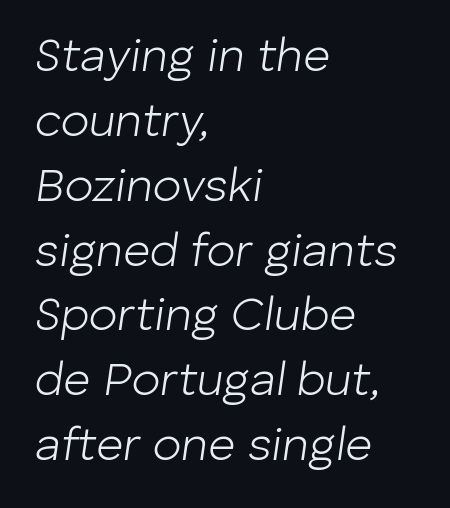
Leading: standard. What stands out about the letter spacing? Nothing — it is the standard amount. A clean baseline with only descenders dipping below it. Stems here are at most as thick as an everyday book face.
